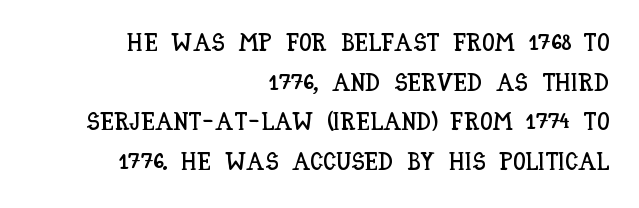
Reading down the column, the eye jumps a familiar distance to each next line. The type is set solid horizontally, with unmodified tracking. Alignment: flush right. Any mark beneath the type? The region is blank.
